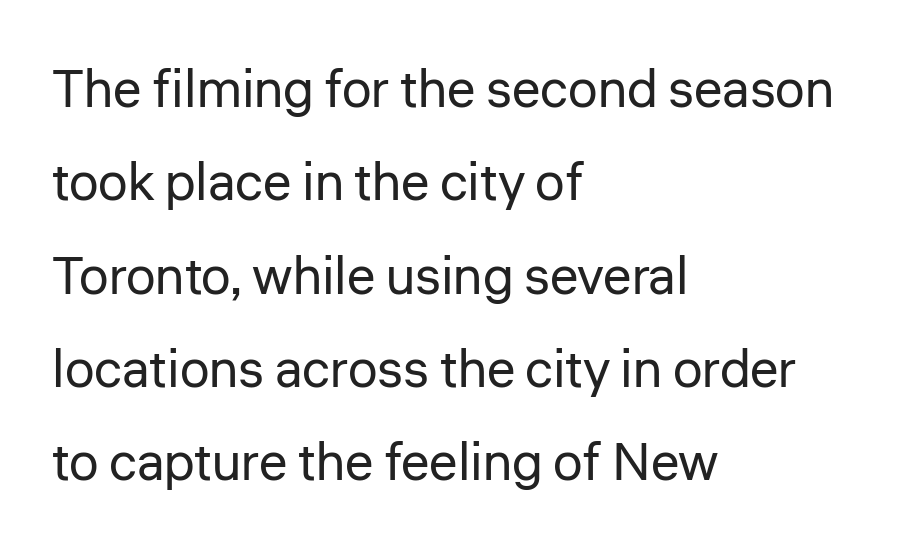
{"serif": "no", "italic": "no", "bold": "no", "weight": "regular", "width": "normal", "stroke_contrast": "low", "x_height": "medium", "monospaced": "no", "underline": "no", "align": "left", "line_spacing_ratio": 1.76, "letter_spacing": "normal", "letter_spacing_em": 0.0, "glyph_px": 53}
